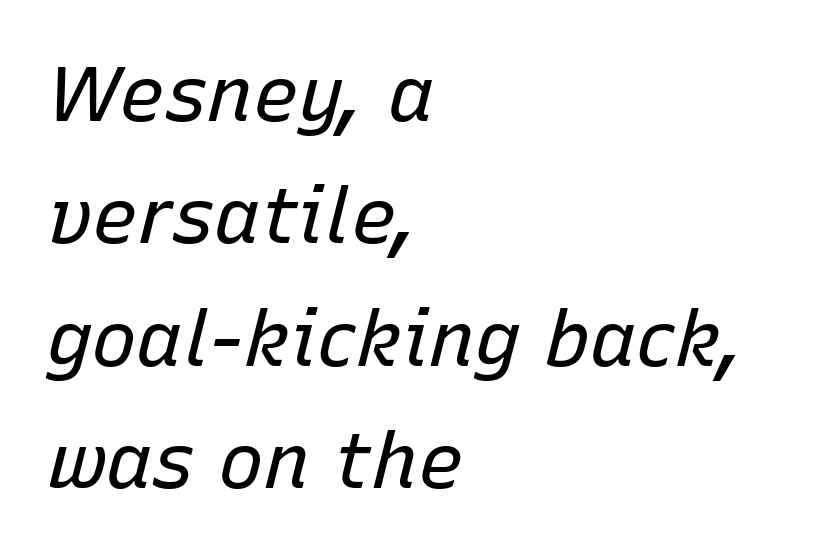
The image shows 77 px regular-weight type, italic (leaning right); set left-aligned, normal line spacing (1.59x), normal letter spacing, not underlined; low stroke contrast and a medium x-height.
